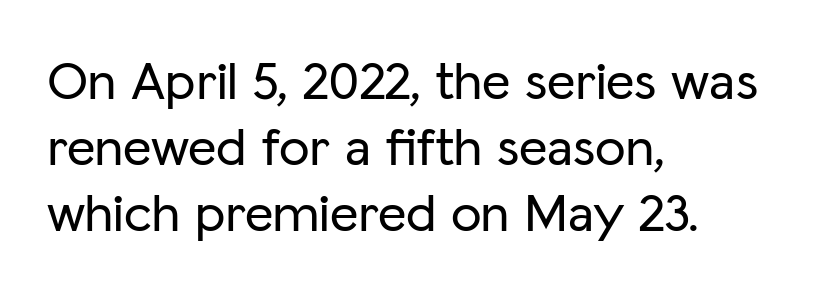
{"serif": "no", "italic": "no", "width": "normal", "stroke_contrast": "low", "x_height": "medium", "monospaced": "no", "underline": "no", "align": "left", "line_spacing_ratio": 1.2, "letter_spacing": "normal", "letter_spacing_em": 0.0, "glyph_px": 55}
